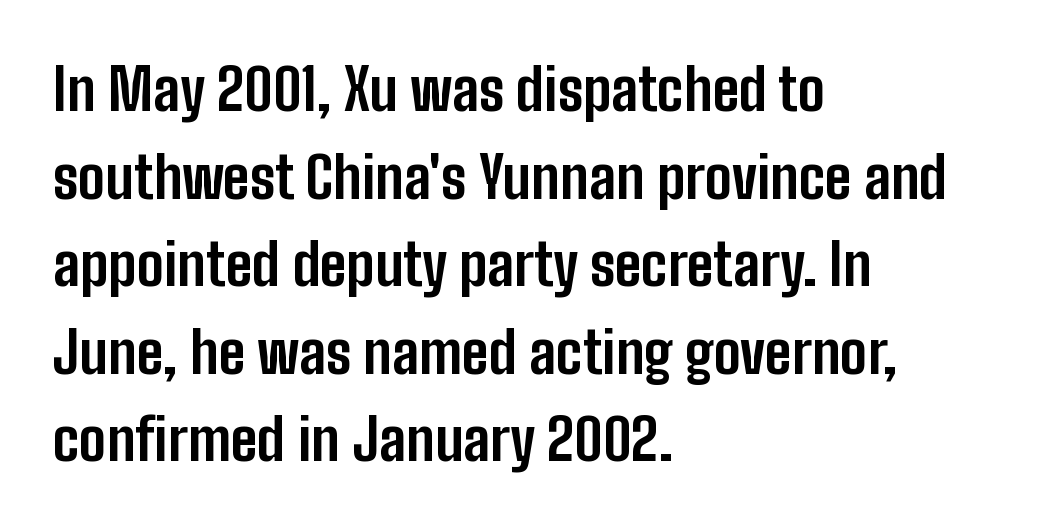
Q: Is the text bold? A: Yes.
Q: Is the text italic (slanted)? A: No, it is upright.
Q: Is the typeface a serif or a sans-serif typeface? A: Sans-serif.
Q: Is the text underlined? A: No.
Q: How is the paragraph aligned? A: Left-aligned.
Q: Is the spacing between letters normal or unusually wide? A: Normal.
Q: Is the spacing between lines tight, normal or loose? A: Normal.
Q: Width (condensed, normal, or wide)? A: Condensed.
Q: Stroke contrast? A: Low.
Q: x-height? A: Medium.
Q: Monospaced? A: No.
